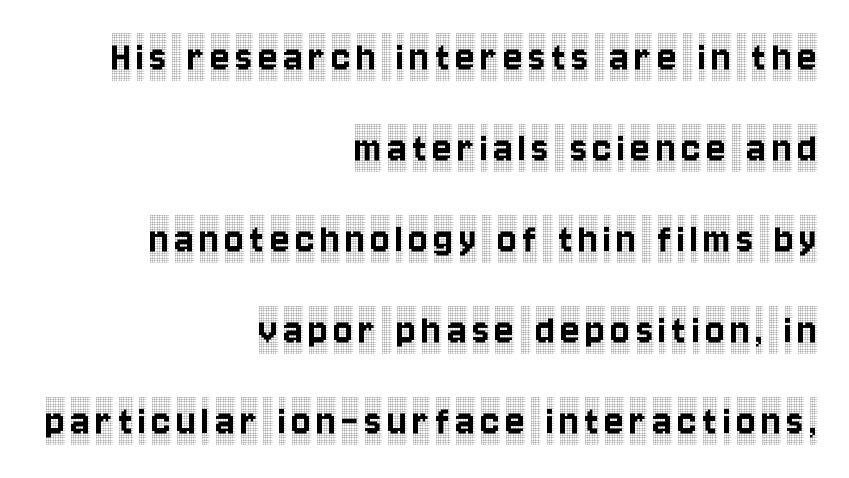
Every stem runs plumb, perpendicular to the baseline. The paragraph has a hard right edge and a soft left edge. You could not count columns in this text — the font is proportionally spaced. How would I describe the line gaps? Wide and relaxed.
